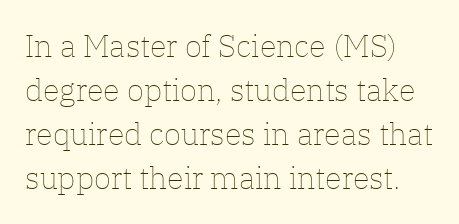
{"italic": "no", "bold": "no", "weight": "thin", "width": "normal", "stroke_contrast": "low", "x_height": "medium", "monospaced": "no", "underline": "no", "line_spacing": "normal", "line_spacing_ratio": 1.42, "letter_spacing": "normal", "letter_spacing_em": 0.0, "glyph_px": 31}
